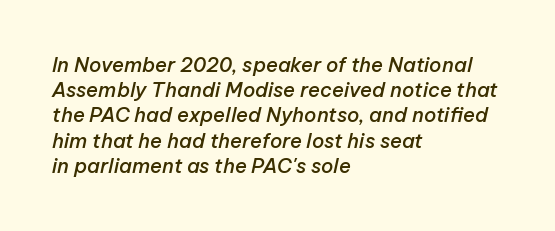
The image shows 20 px text type, italic (leaning right); set left-aligned, normal line spacing (1.26x), normal letter spacing, not underlined.
